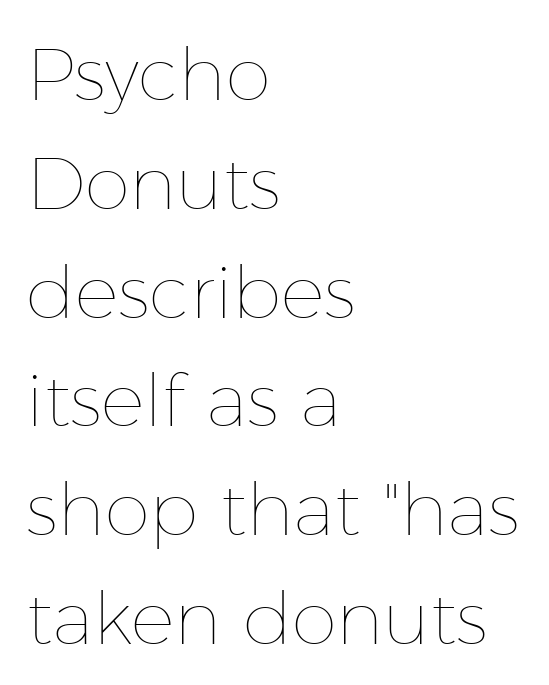
Rendered with straight, roman letterforms. Here the designer chose a conventional face with non-uniform glyph widths. Whoever set this chose a conventional vertical rhythm. The letterforms sit at book weight or below. You could call the tracking neutral — neither tight nor loose. The ragged edge is on the right, which tells us the setting is flush left.
